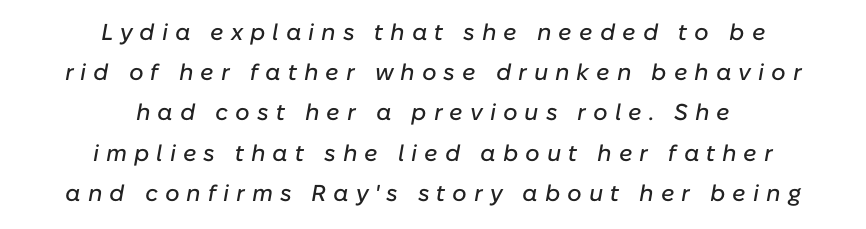
The image shows 23 px text type, italic (leaning right); set centered, line spacing 1.75x, unusually wide letter spacing (+0.3 em), not underlined.
